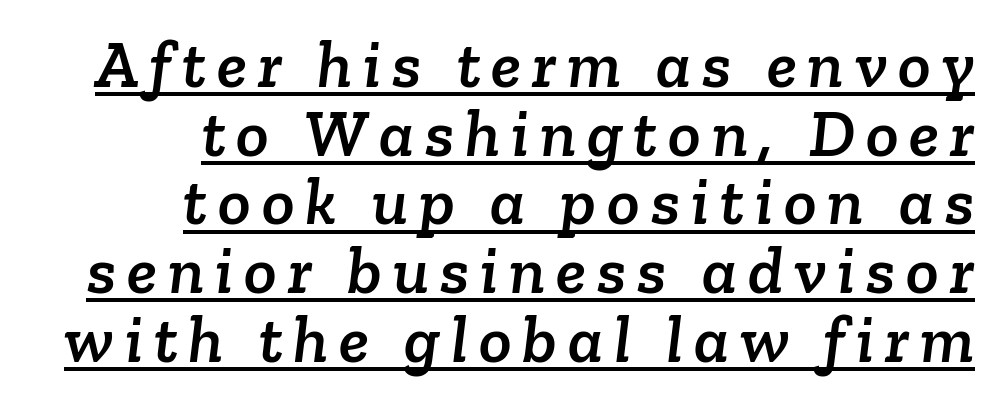
The glyphs are accompanied by a horizontal stroke just below them. Vertically, the passage feels compressed, each row crowding the next. Typographically, this falls in the serif category. Varying glyph widths throughout — classic text-font behaviour.
